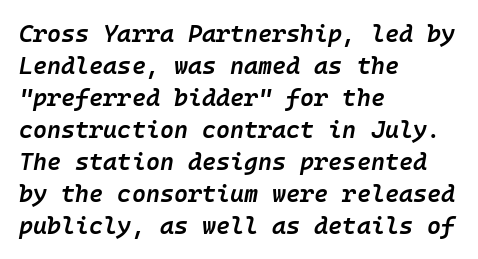
Q: Is the text bold? A: Semi-bold.
Q: Is the text italic (slanted)? A: Yes, it leans right by about 10 degrees.
Q: Is the text underlined? A: No.
Q: How is the paragraph aligned? A: Left-aligned.
Q: Is the spacing between letters normal or unusually wide? A: Normal.
Q: Is the spacing between lines tight, normal or loose? A: Normal.
